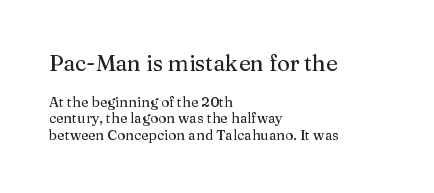
The compositor pushed each line to the left boundary. The specimen reads as upright at a glance. The rendering keeps characters at their native spacing. The letters in the upper block stand taller than those in the block below. Plain, unruled lines of type.
